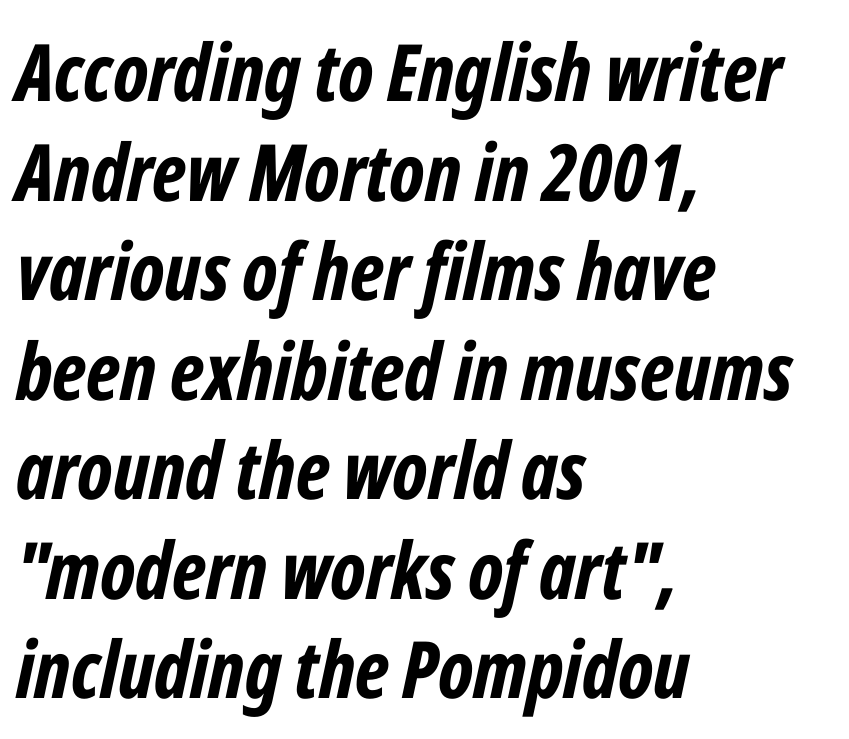
Q: Is the text bold? A: Yes.
Q: Is the text italic (slanted)? A: Yes, it leans right by about 12 degrees.
Q: Is the text underlined? A: No.
Q: How is the paragraph aligned? A: Left-aligned.
Q: Is the spacing between letters normal or unusually wide? A: Normal.
Q: Is the spacing between lines tight, normal or loose? A: Normal.
Q: Width (condensed, normal, or wide)? A: Condensed.
Q: Stroke contrast? A: Low.
Q: x-height? A: Medium.
Q: Monospaced? A: No.
